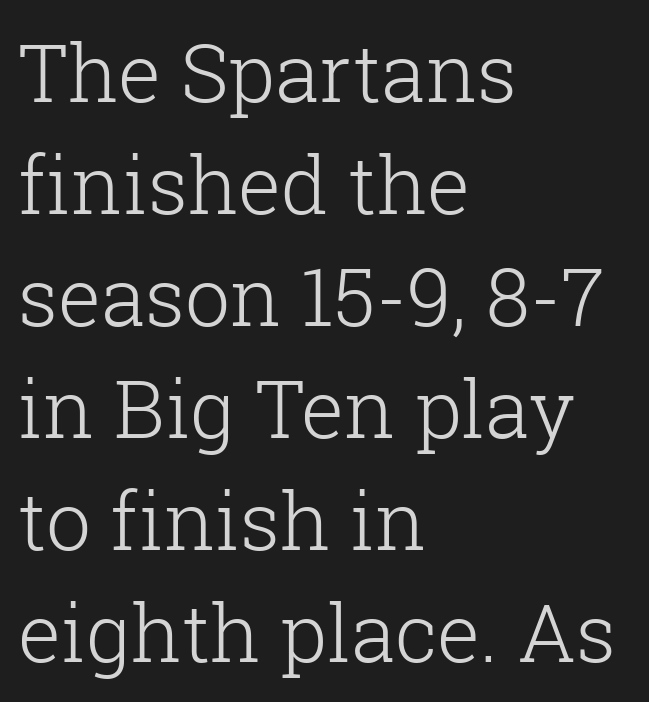
Honestly, there is no underline to notice here at all. In terms of letterspacing, this is plain default setting. Typeset ragged right — the left edge is the straight one. You can tell from the footed stems that serif type was used. Weight: not bold — regular or lighter.
